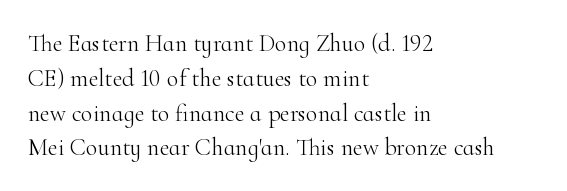
The image shows 24 px text type, upright; set left-aligned, normal line spacing (1.45x), normal letter spacing, not underlined.
